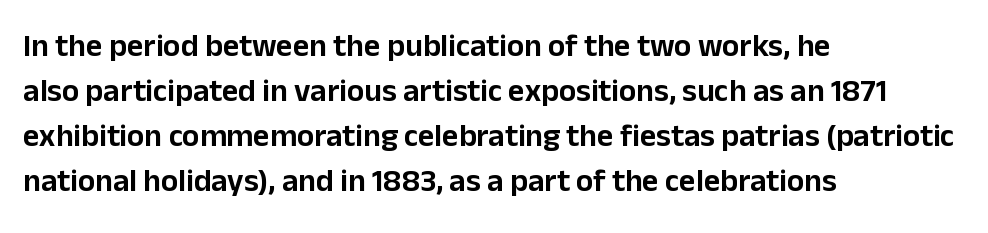
Q: Is the text italic (slanted)? A: No, it is upright.
Q: Is the typeface a serif or a sans-serif typeface? A: Sans-serif.
Q: Is the text underlined? A: No.
Q: How is the paragraph aligned? A: Left-aligned.
Q: Is the spacing between letters normal or unusually wide? A: Normal.
Q: Is the spacing between lines tight, normal or loose? A: Normal.
Q: Width (condensed, normal, or wide)? A: Normal.
Q: Stroke contrast? A: Low.
Q: x-height? A: Medium.
Q: Monospaced? A: No.
